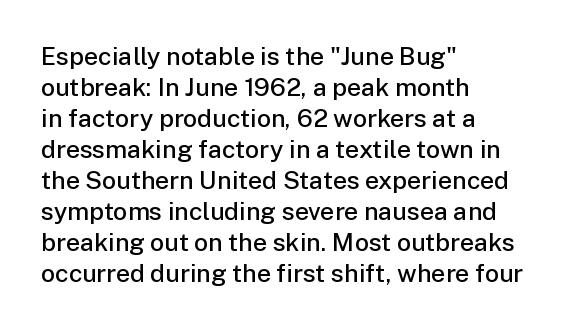
The image shows 25 px text type, upright; set left-aligned, line spacing 1.24x, normal letter spacing, not underlined.
